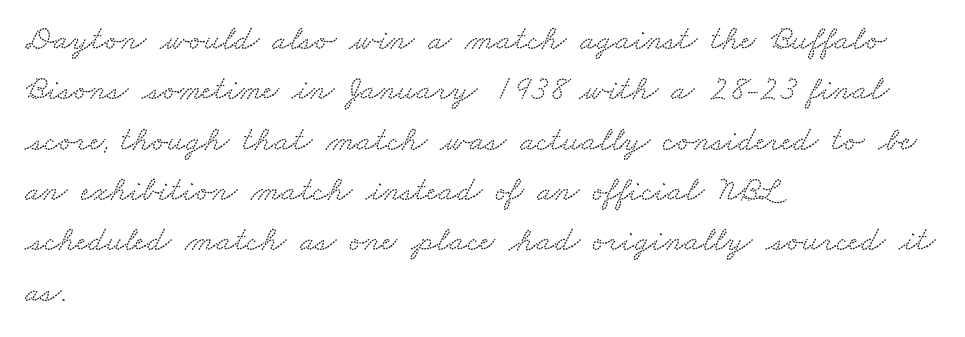
{"serif": "yes", "width": "wide", "stroke_contrast": "medium", "x_height": "small", "monospaced": "no", "underline": "no", "align": "left", "line_spacing": "normal", "line_spacing_ratio": 1.48, "letter_spacing": "normal", "letter_spacing_em": 0.0, "glyph_px": 34}
